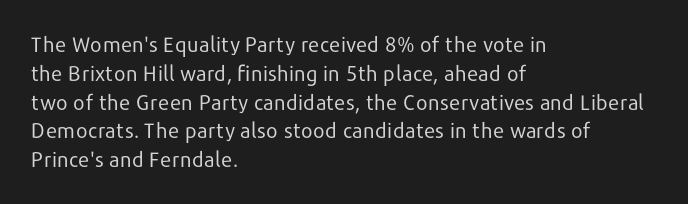
{"italic": "no", "bold": "no", "underline": "no", "align": "left", "line_spacing": "normal", "line_spacing_ratio": 1.37, "letter_spacing": "normal", "letter_spacing_em": 0.0, "glyph_px": 21}
